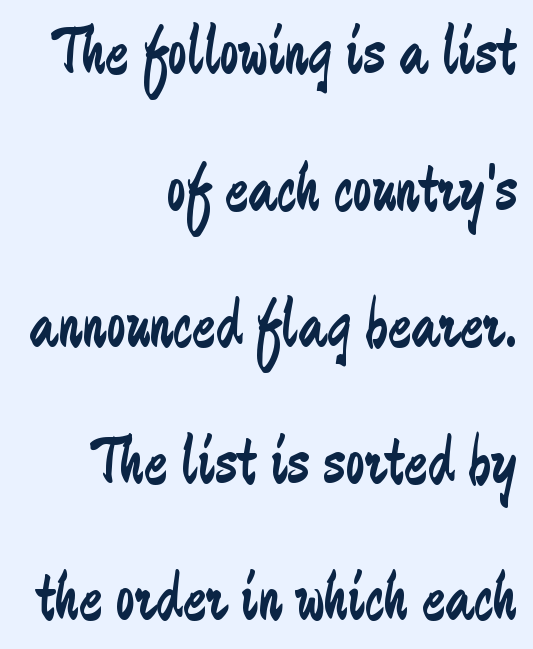
The image shows 69 px regular-weight, condensed sans-serif type; set right-aligned, loose line spacing (1.98x), normal letter spacing, not underlined; low stroke contrast and a medium x-height.
